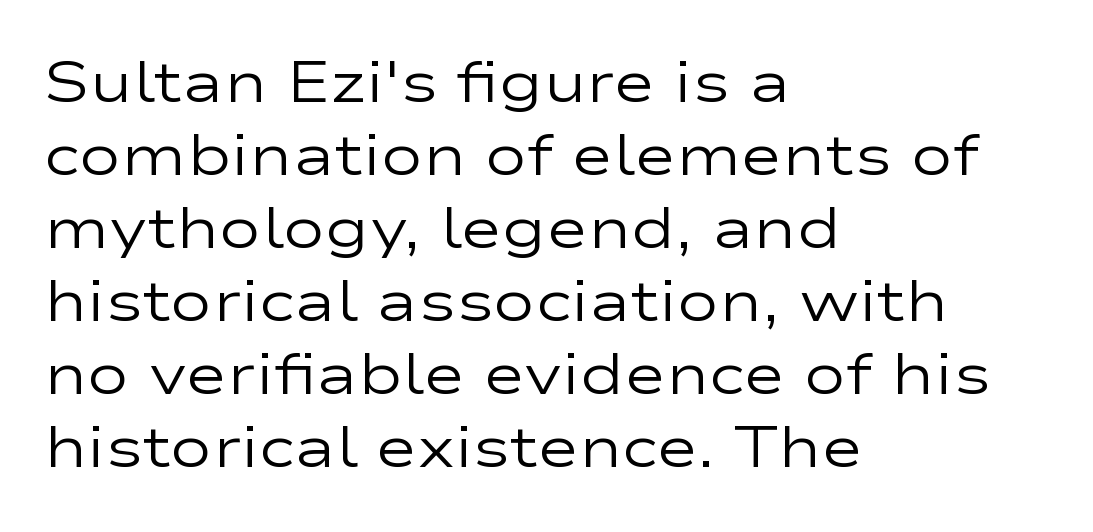
The rendering keeps characters at their native spacing. I'd call this a sans setting — the letters go barefoot. The specimen reads as upright at a glance. Caption: face not bold, strokes unweighted.
